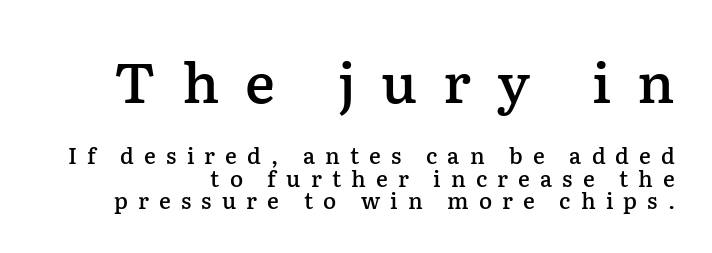
The image shows 56 px semibold serif type, upright; set right-aligned, tight line spacing (1.01x), unusually wide letter spacing (+0.46 em), not underlined; the first (top) block is 2.55x larger; low stroke contrast and a medium x-height.
